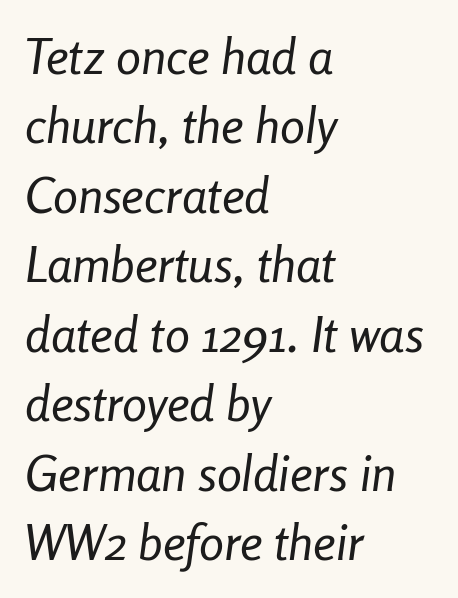
It's the slanting kind of type. Compared with a typical body face, this is equally light or lighter still. The foot of each line stays bare and open. Notice how the passage keeps a crisp vertical edge on the left only. Does extra space separate the letters? No, they use regular spacing.
